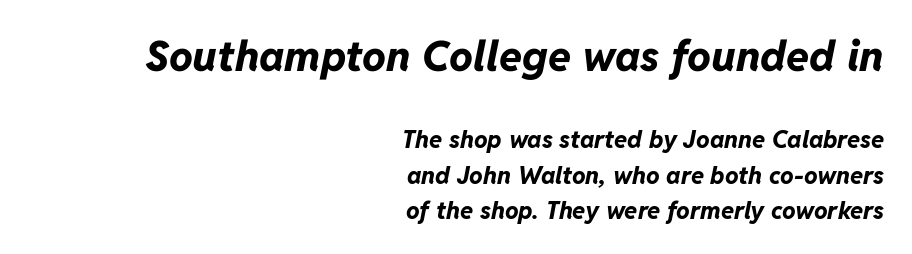
Rule under the text: the space is simply empty. Larger block? The one above; the one below is distinctly smaller. The sample has been set heavy, in full bold. These lines are set flush right with a ragged left edge.
